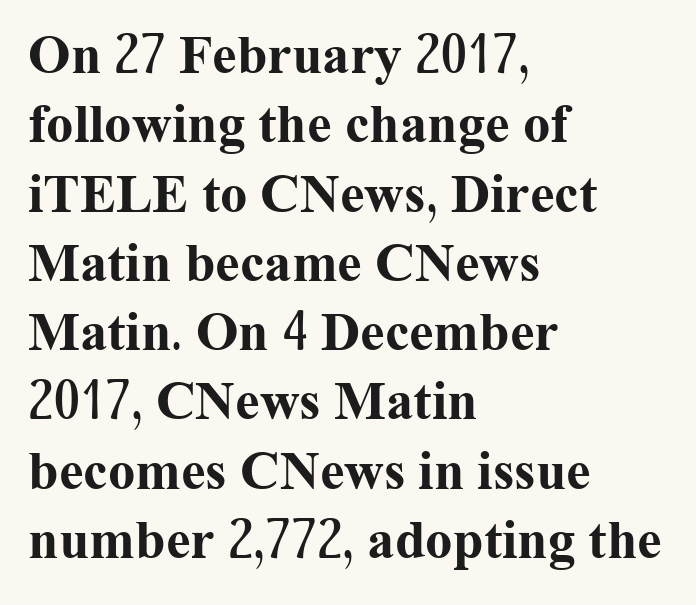
The image shows 55 px bold serif type, upright; set left-aligned, normal line spacing (1.26x), normal letter spacing, not underlined; medium stroke contrast and a medium x-height.
